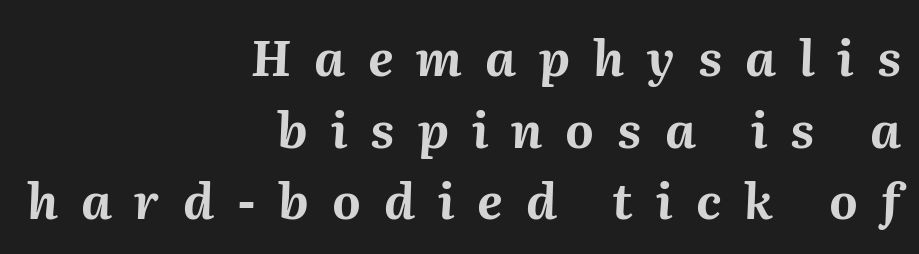
The image shows 49 px bold type, italic (leaning right); set right-aligned, normal line spacing (1.46x), unusually wide letter spacing (+0.47 em), not underlined; medium stroke contrast and a medium x-height.
